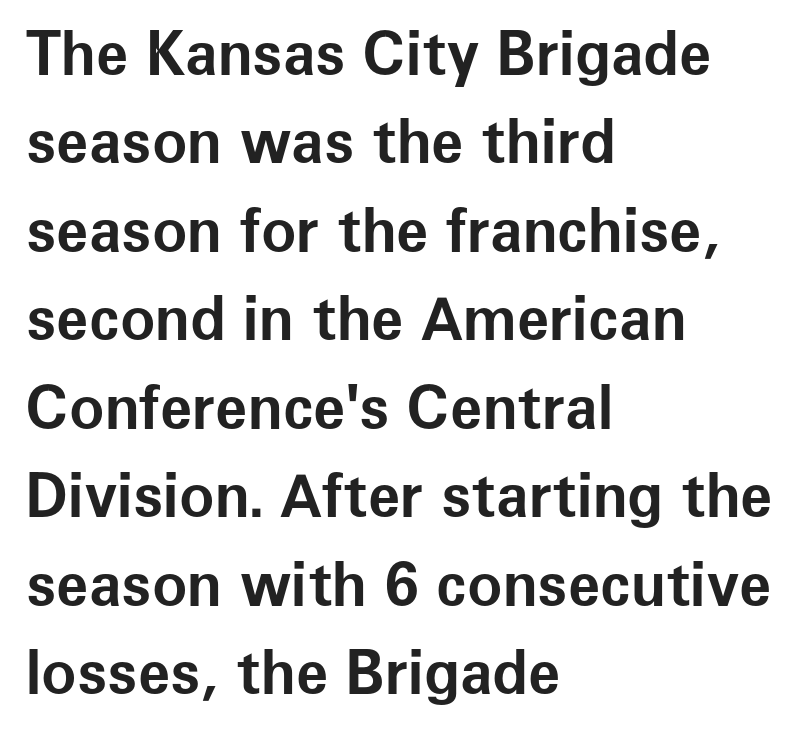
Q: Is the text bold? A: Yes.
Q: Is the text italic (slanted)? A: No, it is upright.
Q: Is the typeface a serif or a sans-serif typeface? A: Sans-serif.
Q: Is the text underlined? A: No.
Q: How is the paragraph aligned? A: Left-aligned.
Q: Is the spacing between letters normal or unusually wide? A: Normal.
Q: Is the spacing between lines tight, normal or loose? A: Normal.
Q: Width (condensed, normal, or wide)? A: Normal.
Q: Stroke contrast? A: Low.
Q: x-height? A: Medium.
Q: Monospaced? A: No.
